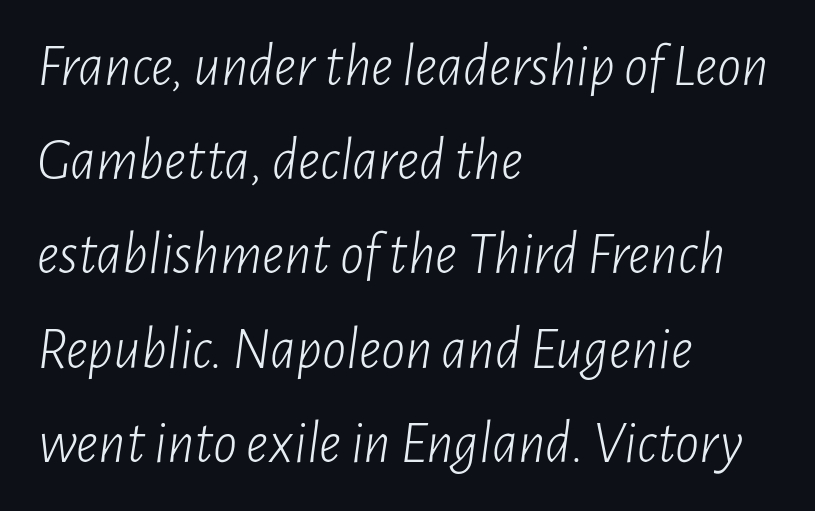
Q: Is the text bold? A: No.
Q: Is the text italic (slanted)? A: Yes, it leans right by about 7 degrees.
Q: Is the text underlined? A: No.
Q: How is the paragraph aligned? A: Left-aligned.
Q: Is the spacing between letters normal or unusually wide? A: Normal.
Q: Is the spacing between lines tight, normal or loose? A: Normal.
Q: Width (condensed, normal, or wide)? A: Condensed.
Q: Stroke contrast? A: Low.
Q: x-height? A: Medium.
Q: Monospaced? A: No.
